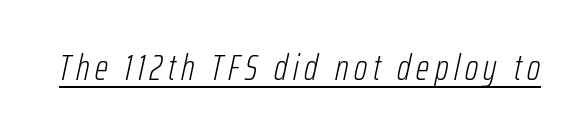
Q: Is the text bold? A: No.
Q: Is the text italic (slanted)? A: Yes, it leans right by about 12 degrees.
Q: Is the text underlined? A: Yes.
Q: Width (condensed, normal, or wide)? A: Condensed.
Q: Stroke contrast? A: Low.
Q: x-height? A: Medium.
Q: Monospaced? A: No.
